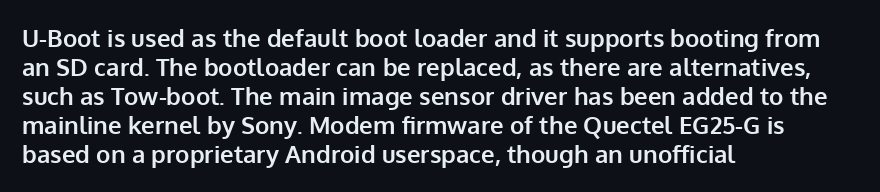
The image shows 24 px bold type, upright; set left-aligned, line spacing 1.21x, normal letter spacing, not underlined.
